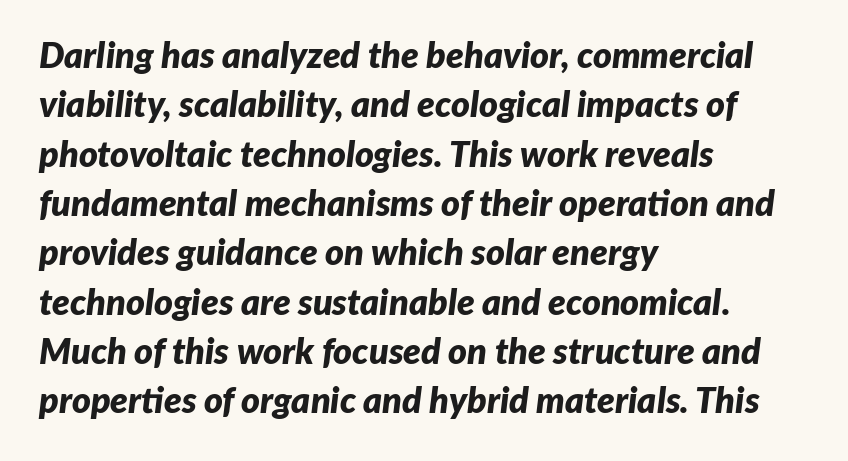
Looks like regular typesetting: each glyph gets only the width it needs. A normal amount of white space separates one row of letters from the next. Layout note: lines flush left. Default kerning and tracking; the words read as compact shapes. Beneath every word, the page is bare.
